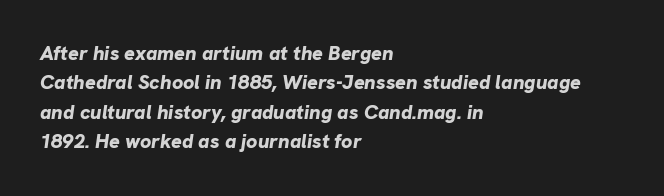
Q: Is the text bold? A: Yes.
Q: Is the text italic (slanted)? A: Yes, it leans right by about 8 degrees.
Q: Is the text underlined? A: No.
Q: How is the paragraph aligned? A: Left-aligned.
Q: Is the spacing between letters normal or unusually wide? A: Normal.
Q: Is the spacing between lines tight, normal or loose? A: Normal.
